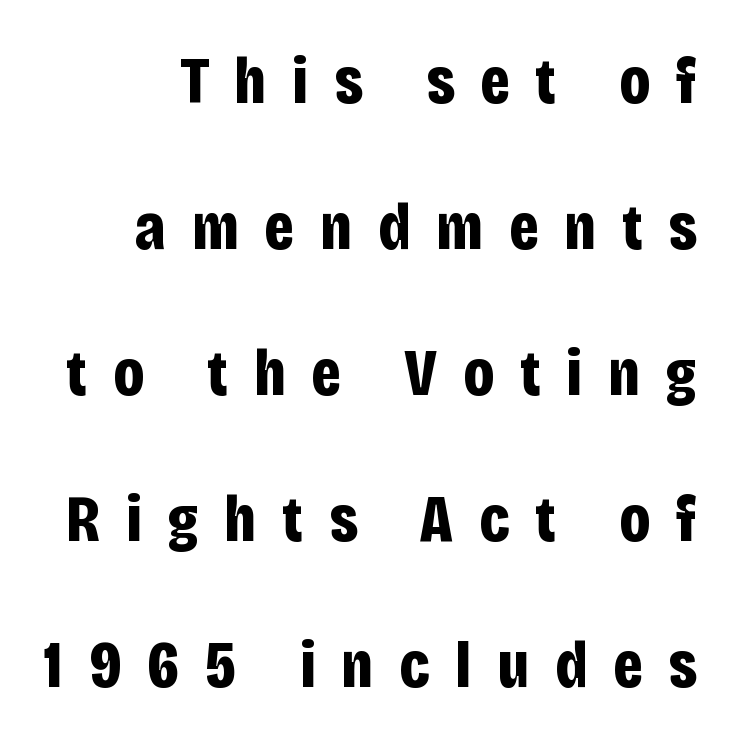
Q: Is the text bold? A: Yes.
Q: Is the text italic (slanted)? A: No, it is upright.
Q: Is the typeface a serif or a sans-serif typeface? A: Sans-serif.
Q: Is the text underlined? A: No.
Q: Is the spacing between letters normal or unusually wide? A: Unusually wide.
Q: Is the spacing between lines tight, normal or loose? A: Loose.
Q: Width (condensed, normal, or wide)? A: Condensed.
Q: Stroke contrast? A: Low.
Q: x-height? A: Large.
Q: Monospaced? A: No.
